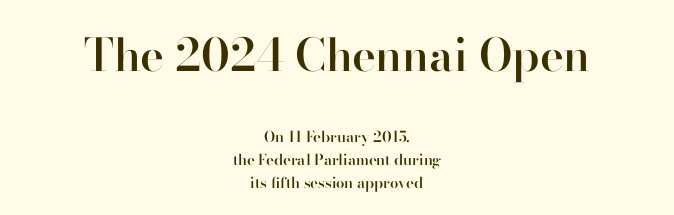
{"serif": "yes", "italic": "no", "bold": "semi", "weight": "semibold", "width": "normal", "stroke_contrast": "high", "x_height": "small", "monospaced": "no", "underline": "no", "align": "center", "line_spacing": "normal", "line_spacing_ratio": 1.54, "letter_spacing": "normal", "letter_spacing_em": 0.0, "larger_block": "first", "size_ratio": 3.0, "glyph_px": 45}
